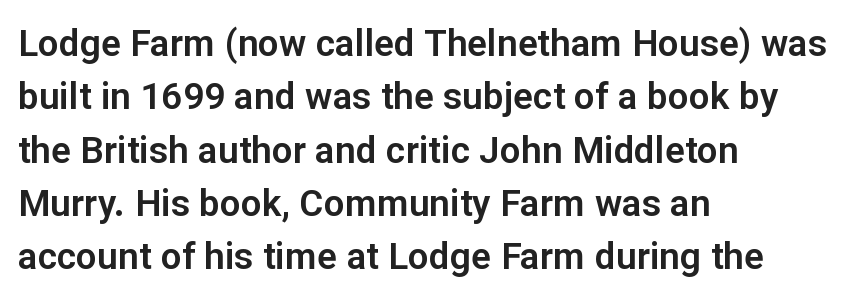
The image shows 37 px sans-serif type, upright; set left-aligned, normal line spacing (1.44x), normal letter spacing, not underlined; low stroke contrast and a medium x-height.
